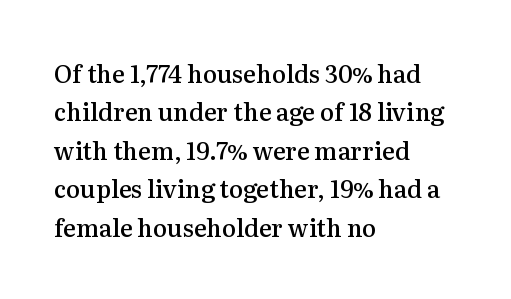
Q: Is the text bold? A: Semi-bold.
Q: Is the text italic (slanted)? A: No, it is upright.
Q: Is the text underlined? A: No.
Q: How is the paragraph aligned? A: Left-aligned.
Q: Is the spacing between letters normal or unusually wide? A: Normal.
Q: Is the spacing between lines tight, normal or loose? A: Normal.
